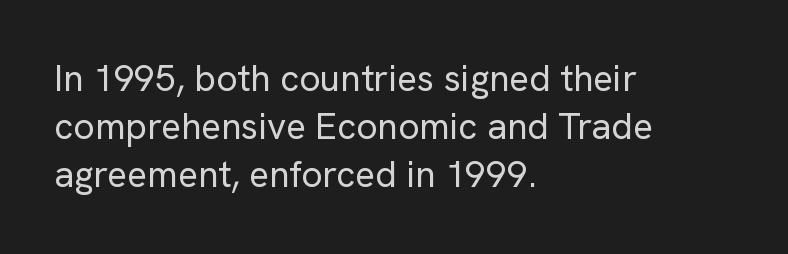
Q: Is the text bold? A: No.
Q: Is the text italic (slanted)? A: No, it is upright.
Q: Is the typeface a serif or a sans-serif typeface? A: Sans-serif.
Q: Is the text underlined? A: No.
Q: How is the paragraph aligned? A: Left-aligned.
Q: Is the spacing between letters normal or unusually wide? A: Normal.
Q: Is the spacing between lines tight, normal or loose? A: Normal.
Q: Width (condensed, normal, or wide)? A: Normal.
Q: Stroke contrast? A: Low.
Q: x-height? A: Medium.
Q: Monospaced? A: No.
